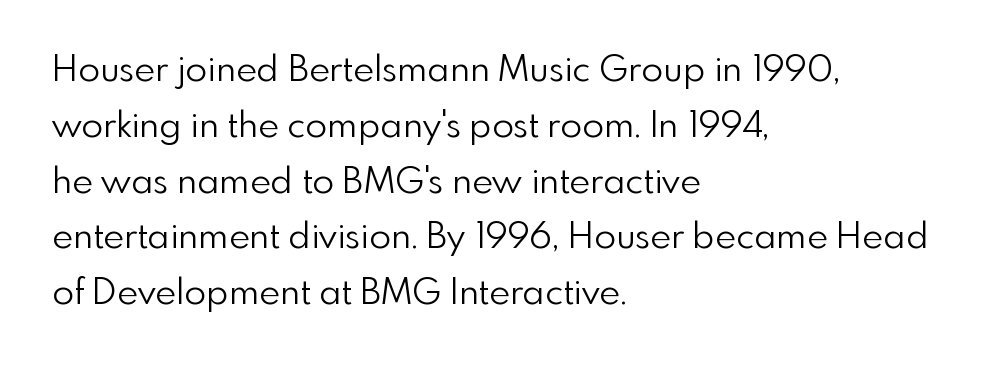
Decoration check: the copy has no underline. This is not heavy type; no bold has been used. Alignment: flush left. If you drew a line through each stem, it would be perfectly vertical. Compared with typical paragraphs, the rows here are spaced about the same. Is this a fixed-width face? No — the glyphs have proportional, varying widths.
